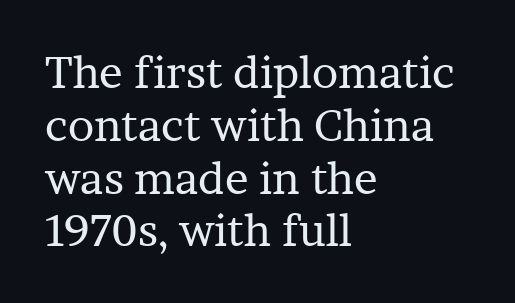
Q: Is the text bold? A: No.
Q: Is the text italic (slanted)? A: No, it is upright.
Q: Is the typeface a serif or a sans-serif typeface? A: Serif.
Q: Is the text underlined? A: No.
Q: How is the paragraph aligned? A: Left-aligned.
Q: Is the spacing between letters normal or unusually wide? A: Normal.
Q: Width (condensed, normal, or wide)? A: Normal.
Q: Stroke contrast? A: Low.
Q: x-height? A: Medium.
Q: Monospaced? A: No.
